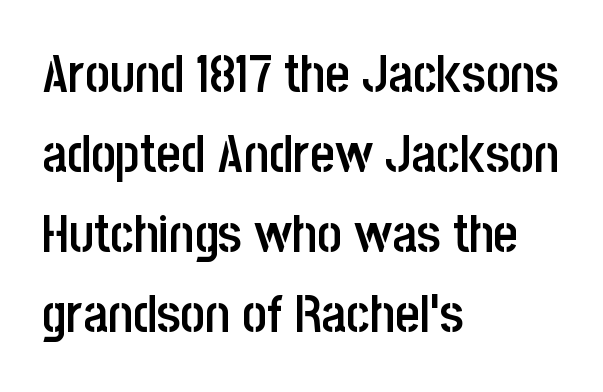
Underlining? Definitely not there. Reading down the column, the eye jumps a familiar distance to each next line. Alignment: flush left. Are there feet on the stems? There aren't — it's a sans. Nope, not italic — everything's standing straight. Caption: semibold face, moderately heavy strokes.
